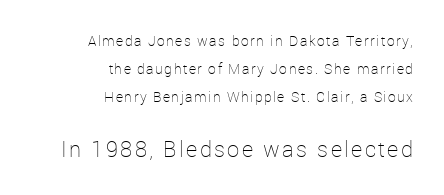
Q: Is the text bold? A: No.
Q: Is the text italic (slanted)? A: No, it is upright.
Q: Is the text underlined? A: No.
Q: How is the paragraph aligned? A: Right-aligned.
Q: Is the spacing between lines tight, normal or loose? A: Loose.
Q: Which block of text is set in a larger size, the first (top) or the second (bottom)? A: The second (bottom) one.
